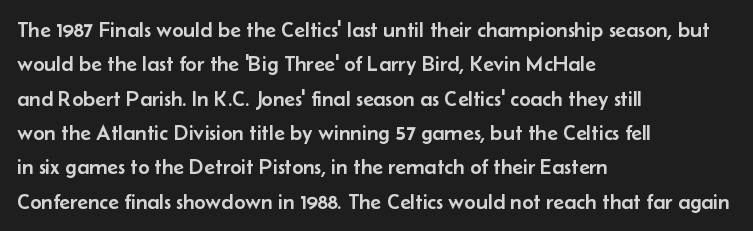
{"italic": "no", "underline": "no", "align": "left", "line_spacing": "normal", "line_spacing_ratio": 1.56, "letter_spacing": "normal", "letter_spacing_em": 0.0, "glyph_px": 22}
